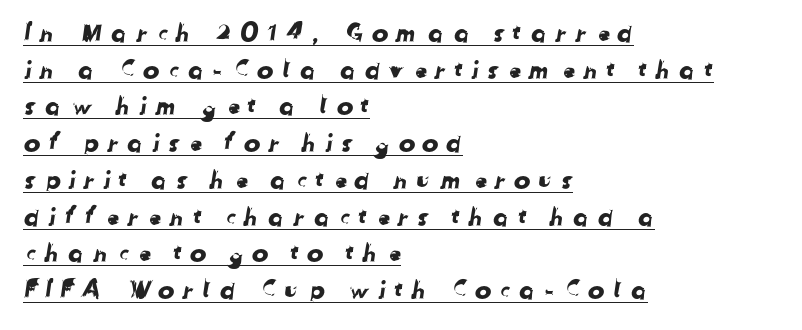
Q: Is the text underlined? A: Yes.
Q: How is the paragraph aligned? A: Left-aligned.
Q: Is the spacing between letters normal or unusually wide? A: Unusually wide.
Q: Is the spacing between lines tight, normal or loose? A: Normal.
